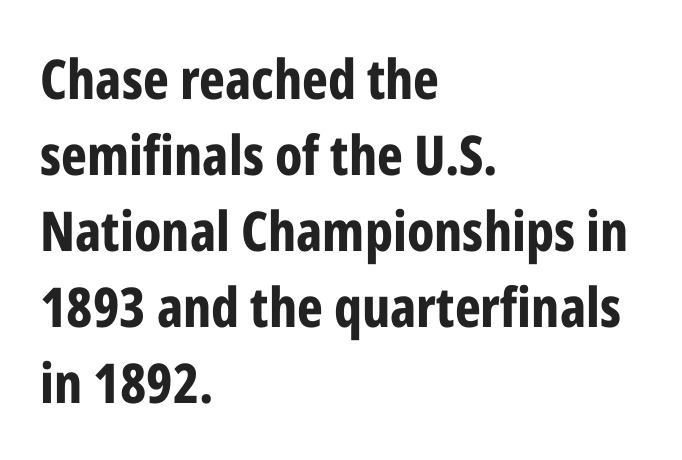
Q: Is the text bold? A: Yes.
Q: Is the text italic (slanted)? A: No, it is upright.
Q: Is the typeface a serif or a sans-serif typeface? A: Sans-serif.
Q: Is the text underlined? A: No.
Q: How is the paragraph aligned? A: Left-aligned.
Q: Is the spacing between letters normal or unusually wide? A: Normal.
Q: Is the spacing between lines tight, normal or loose? A: Normal.
Q: Width (condensed, normal, or wide)? A: Condensed.
Q: Stroke contrast? A: Low.
Q: x-height? A: Medium.
Q: Monospaced? A: No.
